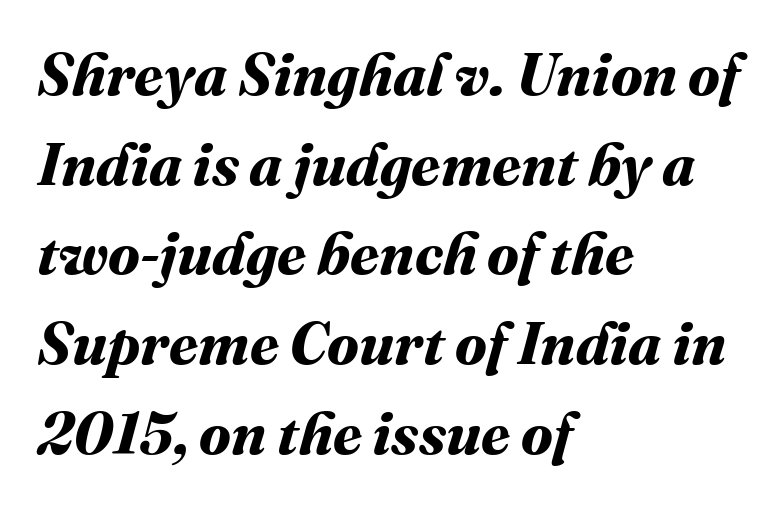
Inter-character spacing is left at the font's built-in metrics. This sample has the flowing, uneven cadence of proportional lettering. The setting favours the left margin, as ordinary paragraphs usually do. The words here are not underlined. The typesetting leans heavy: a genuine bold.
